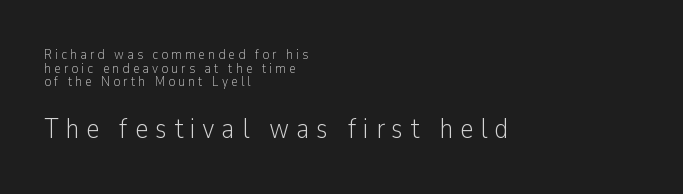
Q: Is the text bold? A: No.
Q: Is the text italic (slanted)? A: No, it is upright.
Q: Is the typeface a serif or a sans-serif typeface? A: Sans-serif.
Q: Is the text underlined? A: No.
Q: How is the paragraph aligned? A: Left-aligned.
Q: Is the spacing between letters normal or unusually wide? A: Unusually wide.
Q: Is the spacing between lines tight, normal or loose? A: Tight.
Q: Which block of text is set in a larger size, the first (top) or the second (bottom)? A: The second (bottom) one.
Q: Width (condensed, normal, or wide)? A: Condensed.
Q: Stroke contrast? A: Low.
Q: x-height? A: Medium.
Q: Monospaced? A: No.
